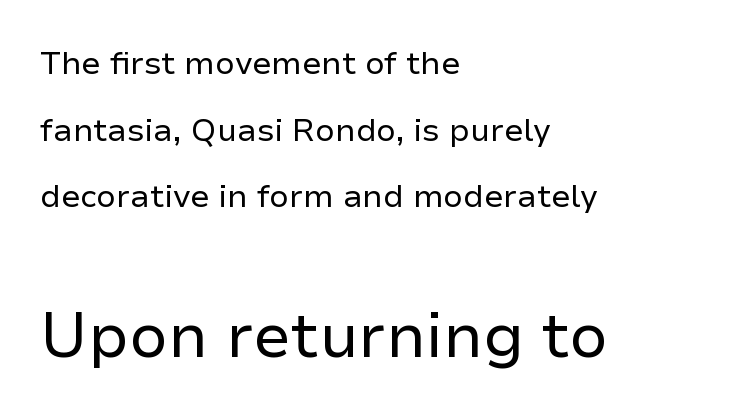
One glance says open: line gaps are wider than usual. Notice how the passage keeps a crisp vertical edge on the left only. Think standard paragraph weight, or any step lighter than that. The space beneath each line is pristine and unruled.
